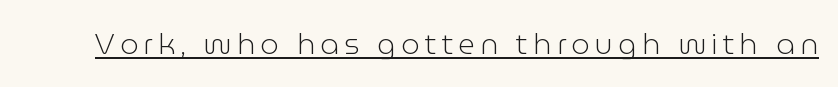
The image shows 29 px light sans-serif type, upright; set underlined; low stroke contrast and a medium x-height.
